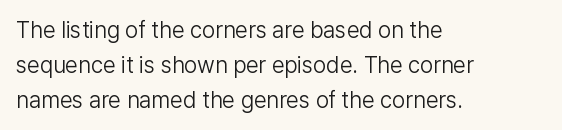
The image shows 23 px text type, upright; set left-aligned, normal line spacing (1.52x), normal letter spacing, not underlined.
